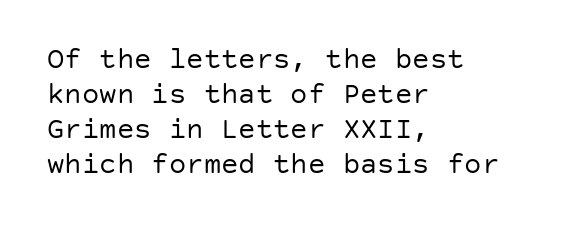
The designer went with a sans here, leaving each stem footless. Is the letter spacing exaggerated? No — it looks like the ordinary default. Leftover space on each line is placed entirely after the last word. The specimen reads as upright at a glance. Just letters on the line, the space beneath them empty. No heavy texture on the line: the type isn't bold.
